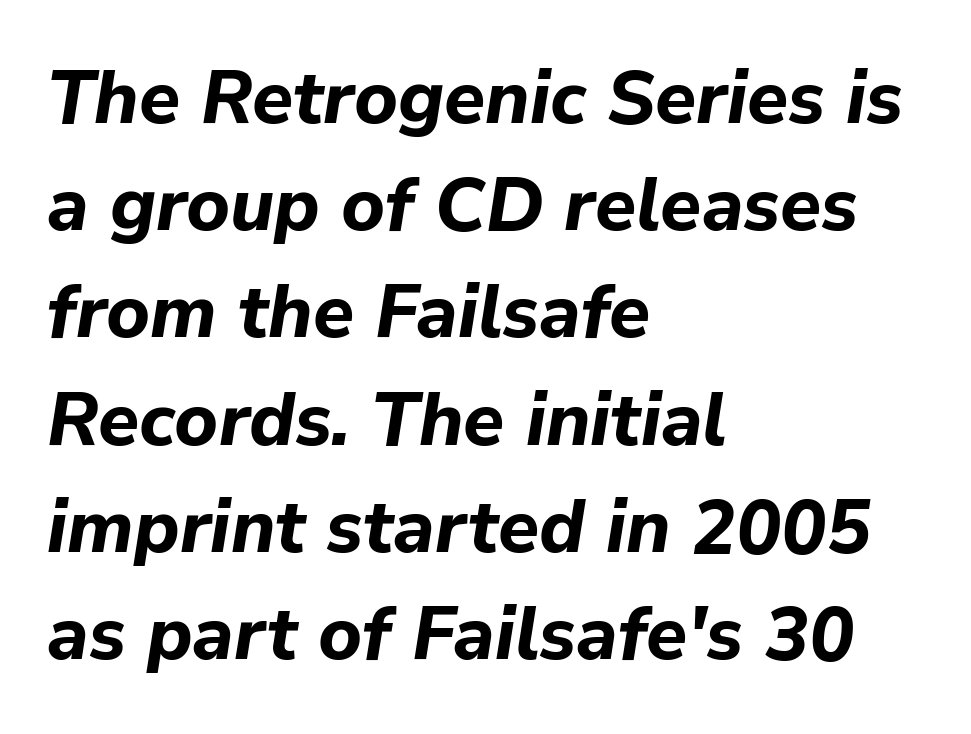
The image shows 75 px bold type, italic (leaning right); set left-aligned, normal line spacing (1.43x), normal letter spacing, not underlined; low stroke contrast and a medium x-height.
